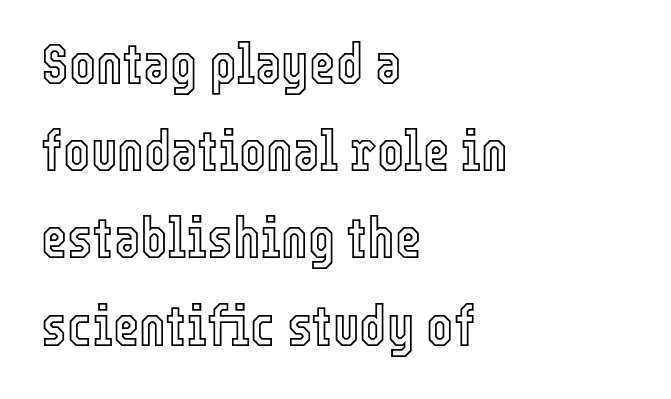
{"italic": "no", "width": "condensed", "x_height": "medium", "monospaced": "no", "underline": "no", "align": "left", "line_spacing": "normal", "line_spacing_ratio": 1.53, "letter_spacing": "normal", "letter_spacing_em": 0.0, "glyph_px": 57}
